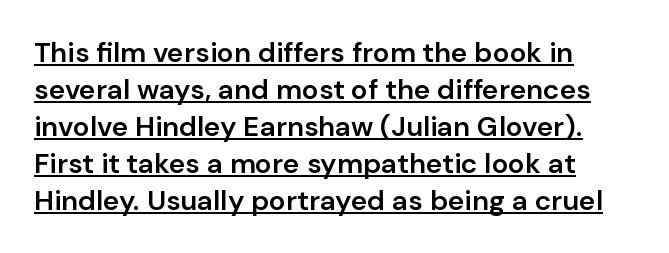
{"serif": "no", "italic": "no", "bold": "semi", "weight": "semibold", "width": "normal", "stroke_contrast": "low", "x_height": "medium", "monospaced": "no", "underline": "yes", "align": "left", "line_spacing": "normal", "line_spacing_ratio": 1.32, "letter_spacing": "normal", "letter_spacing_em": 0.0, "glyph_px": 28}
